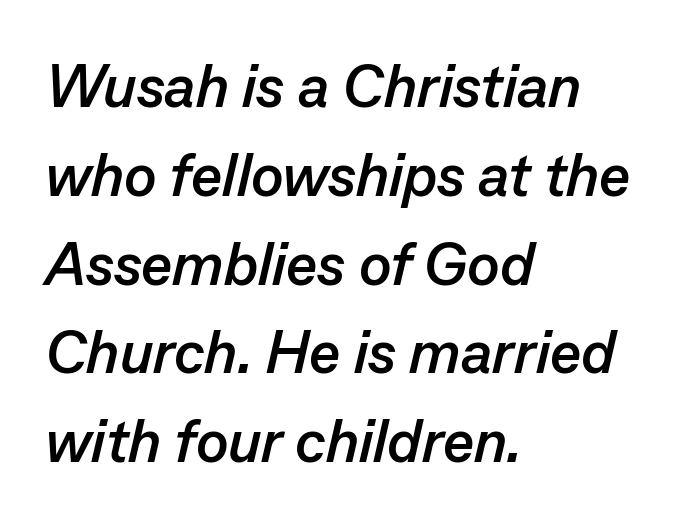
The image shows 60 px semibold type, italic (leaning right); set left-aligned, normal line spacing (1.48x), normal letter spacing, not underlined; low stroke contrast and a medium x-height.
